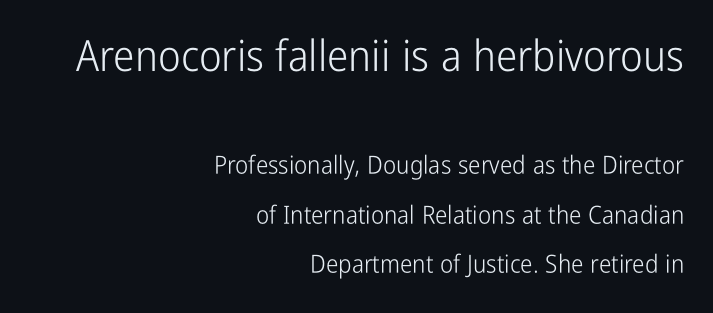
Which of the two is more prominent by size? The first, at the top. The rendering uses natural spacing where letterforms have individual widths. A typesetter would call this leading open, well beyond the default. This rendering uses right alignment, leaving the left contour irregular. Check the space under the baseline: it is left empty. The strokes carry an ordinary text weight at most.
